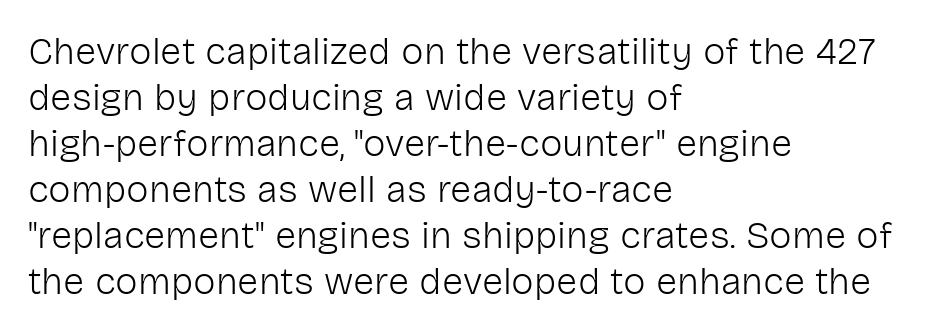
The image shows 38 px light sans-serif type, upright; set left-aligned, line spacing 1.21x, normal letter spacing, not underlined; low stroke contrast and a medium x-height.
